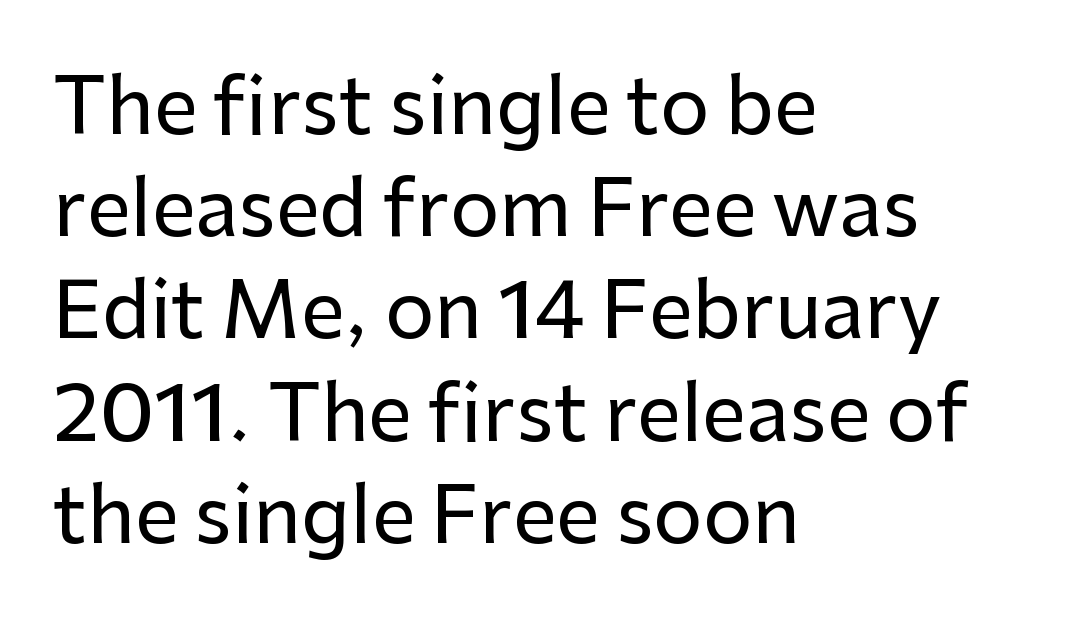
The image shows 78 px sans-serif type, upright; set left-aligned, normal line spacing (1.31x), normal letter spacing, not underlined; low stroke contrast and a medium x-height.
